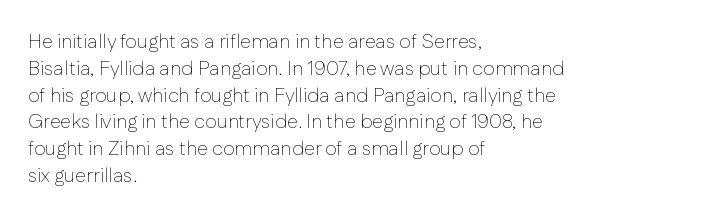
Unlike italic type, these characters show no tilt at all. Honestly, there is no underline to notice here at all. The ragged edge is on the right, which tells us the setting is flush left. Tracking here is standard; glyphs follow each other at the usual distance.
